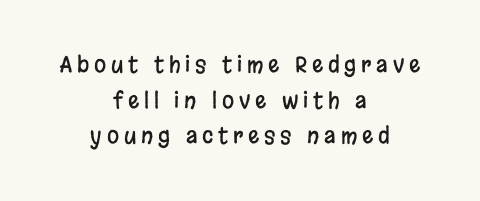
Is there much room between lines? A standard amount, neither cramped nor airy. These lines have a slow, spaced-out rhythm from letter to letter. Check under the words: just untouched page. Posture: upright roman. This rendering uses center alignment, leaving both contours irregular but symmetric.
